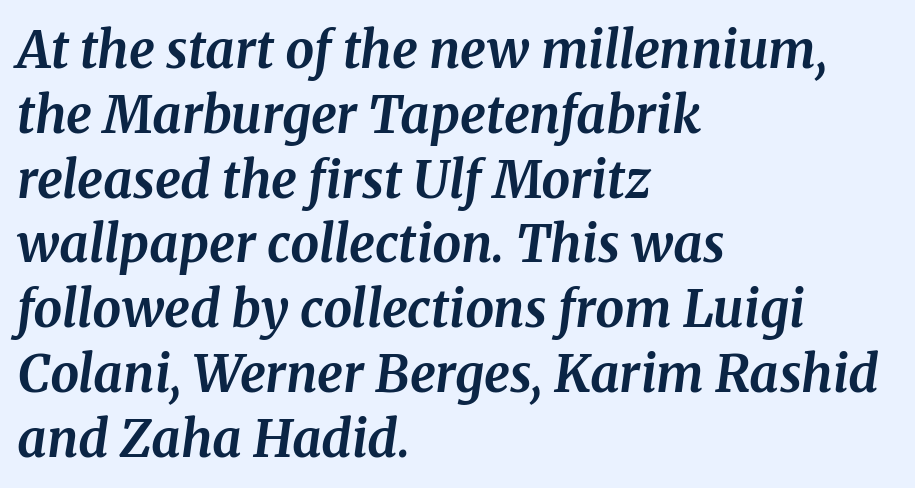
The image shows 51 px bold serif type, italic (leaning right); set left-aligned, normal line spacing (1.27x), normal letter spacing, not underlined; medium stroke contrast and a medium x-height.
